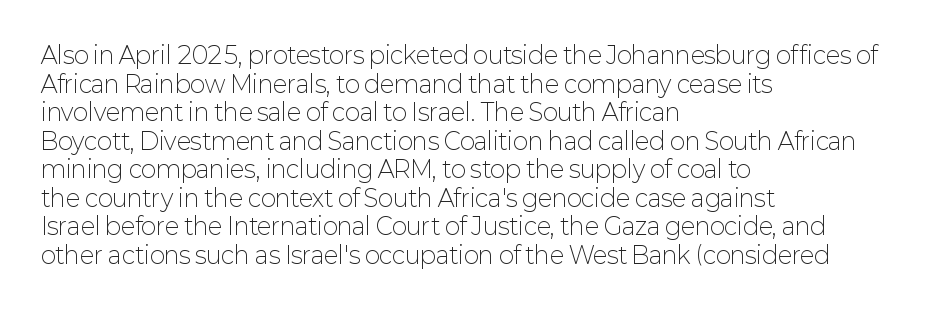
Beneath every word, the page is bare. On a weight scale, this lands at 450 or below. Look at the tracking — it's just the regular setting, nothing added. The typesetter chose a ragged-right arrangement here. Upright lettering throughout.
